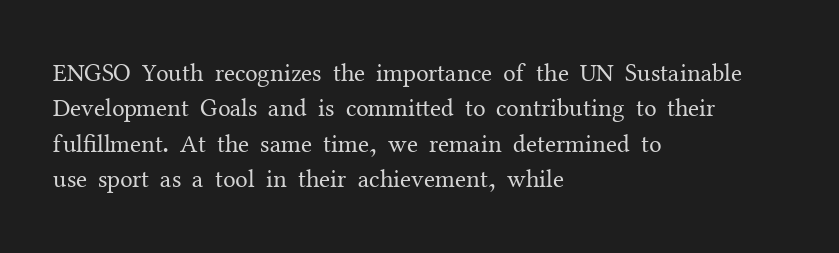
{"italic": "no", "bold": "no", "underline": "no", "align": "left", "line_spacing": "normal", "line_spacing_ratio": 1.42, "letter_spacing": "normal", "letter_spacing_em": 0.0, "glyph_px": 25}
